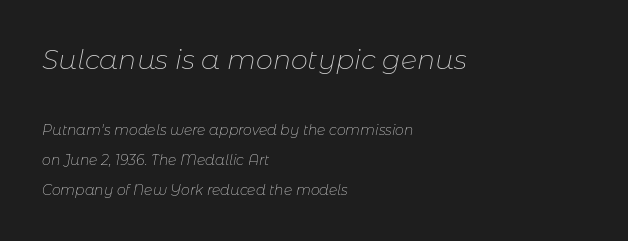
No extra ink here — the face is not bold. These lines were composed using italics. Nobody touched the tracking dial on this one. Any mark beneath the type? The region is blank. Horizontally, the lines are justified to the leading edge only. Is there much room between lines? Yes — plenty of vertical air separates them.
